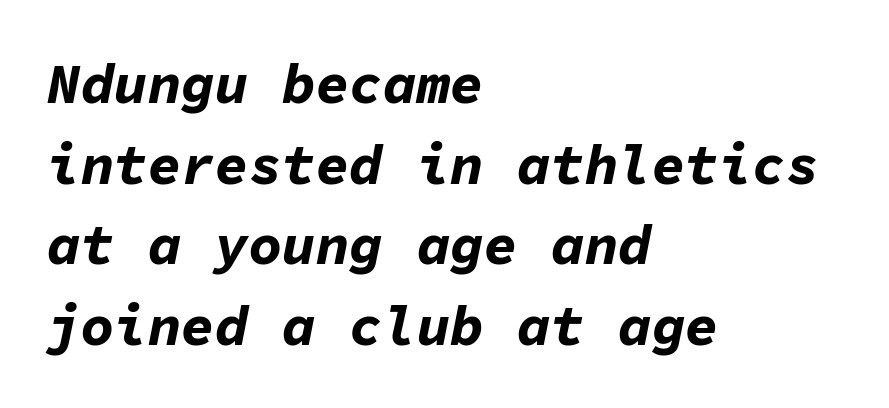
Anything drawn beneath the words? Only blank space. Does the copy run flush right? No — it runs flush left. Heavy, bold letterforms. Leading: standard.
